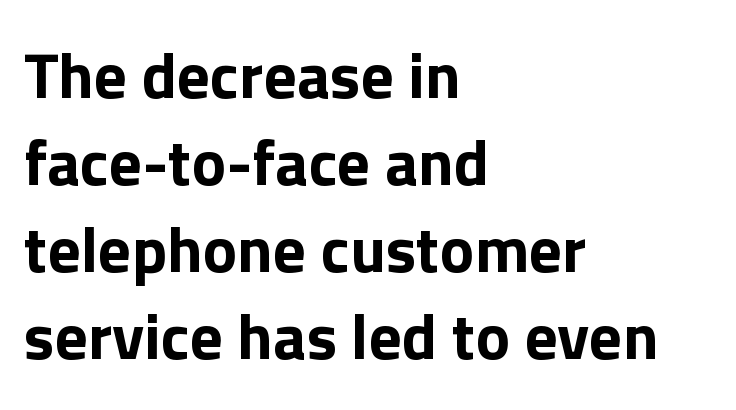
The image shows 65 px bold sans-serif type, upright; set left-aligned, normal line spacing (1.34x), normal letter spacing, not underlined; a medium x-height.
